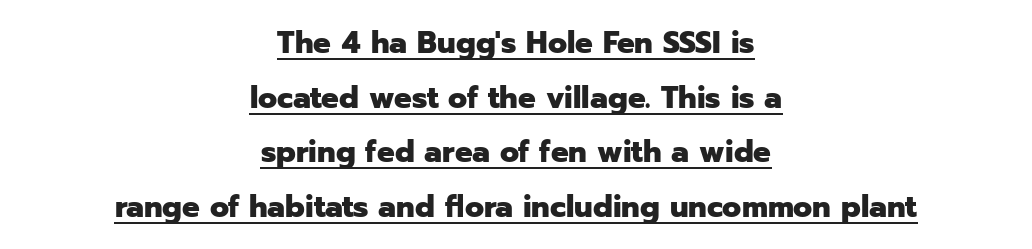
Q: Is the text bold? A: Yes.
Q: Is the text italic (slanted)? A: No, it is upright.
Q: Is the typeface a serif or a sans-serif typeface? A: Sans-serif.
Q: Is the text underlined? A: Yes.
Q: How is the paragraph aligned? A: Centered.
Q: Is the spacing between letters normal or unusually wide? A: Normal.
Q: Width (condensed, normal, or wide)? A: Normal.
Q: Stroke contrast? A: Low.
Q: x-height? A: Medium.
Q: Monospaced? A: No.
